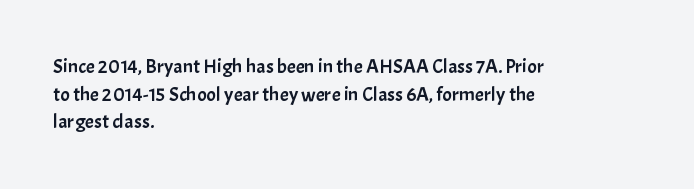
The block of text has a typical density, with ordinary space between rows. The letters stand straight up with perfectly vertical stems. Line starts are locked; line ends wander. Between one letter and the next there's only the usual sliver of space. Type without underlining.
